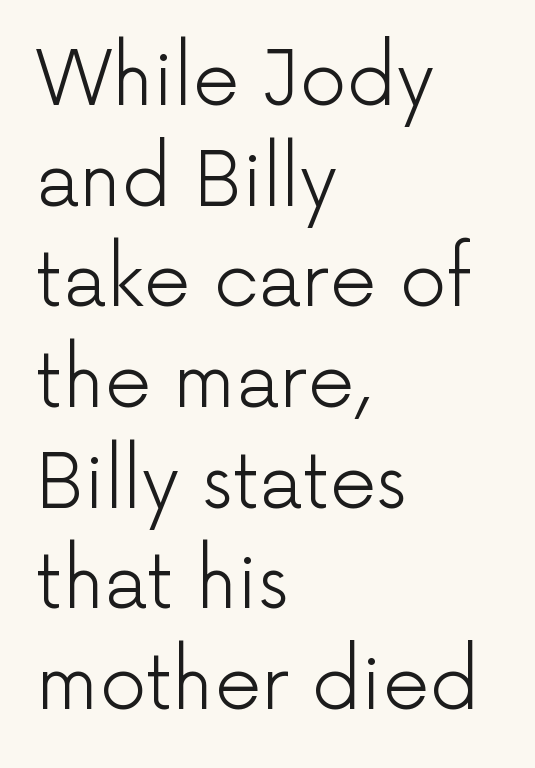
The image shows 74 px light sans-serif type, upright; set left-aligned, normal line spacing (1.36x), normal letter spacing, not underlined; low stroke contrast and a medium x-height.
